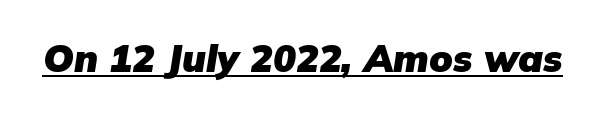
A typesetter would call this proportional, since set widths differ per character. Standard letterfit; no display-style spreading of the glyphs. Weight check: bold — yes, fully. The glyphs are accompanied by a horizontal stroke just below them.
